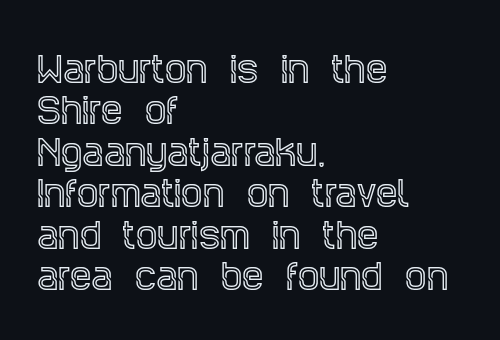
Q: Is the text italic (slanted)? A: No, it is upright.
Q: Is the typeface a serif or a sans-serif typeface? A: Serif.
Q: Is the text underlined? A: No.
Q: How is the paragraph aligned? A: Left-aligned.
Q: Is the spacing between letters normal or unusually wide? A: Normal.
Q: Width (condensed, normal, or wide)? A: Condensed.
Q: x-height? A: Large.
Q: Monospaced? A: No.
